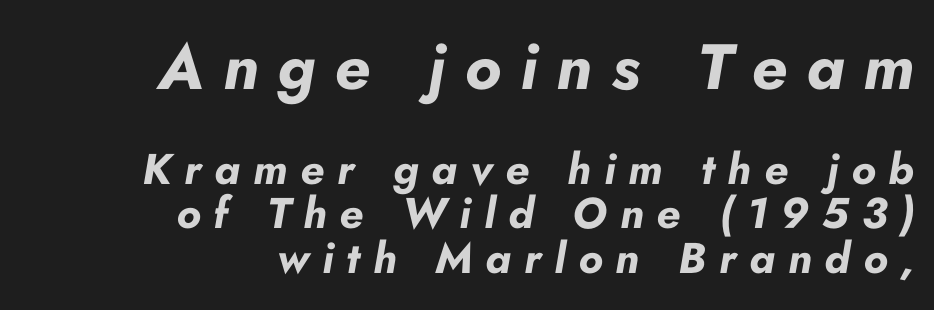
{"italic": "yes", "lean": "right", "slant_degrees": 10, "bold": "yes", "weight": "bold", "width": "normal", "stroke_contrast": "low", "x_height": "small", "monospaced": "no", "underline": "no", "align": "right", "line_spacing": "tight", "line_spacing_ratio": 1.03, "letter_spacing": "wide", "letter_spacing_em": 0.3, "larger_block": "first", "size_ratio": 1.49, "glyph_px": 64}
